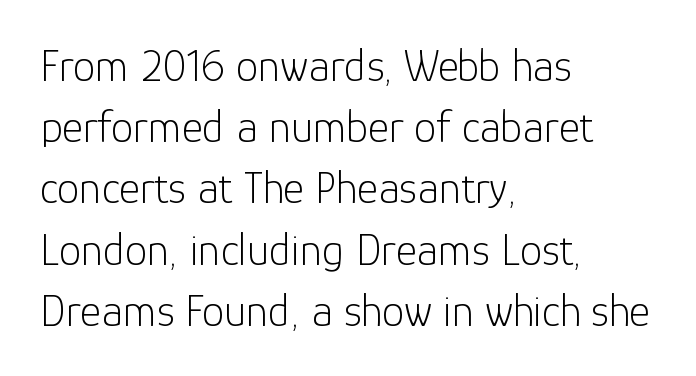
{"serif": "no", "italic": "no", "bold": "no", "weight": "light", "width": "normal", "stroke_contrast": "low", "x_height": "medium", "monospaced": "no", "underline": "no", "align": "left", "line_spacing": "normal", "line_spacing_ratio": 1.36, "letter_spacing": "normal", "letter_spacing_em": 0.0, "glyph_px": 45}
